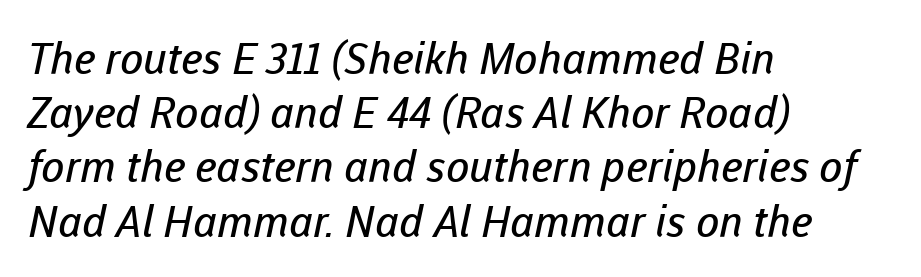
Does the type have serifs? No, each stem ends abruptly. The line-height multiplier appears to be the usual default. Underlining? Definitely not there. Think of a printed novel: that variable character pitch is what you see here. Nobody touched the tracking dial on this one. Heaviness? Minimal to ordinary, like unemphasized prose.
